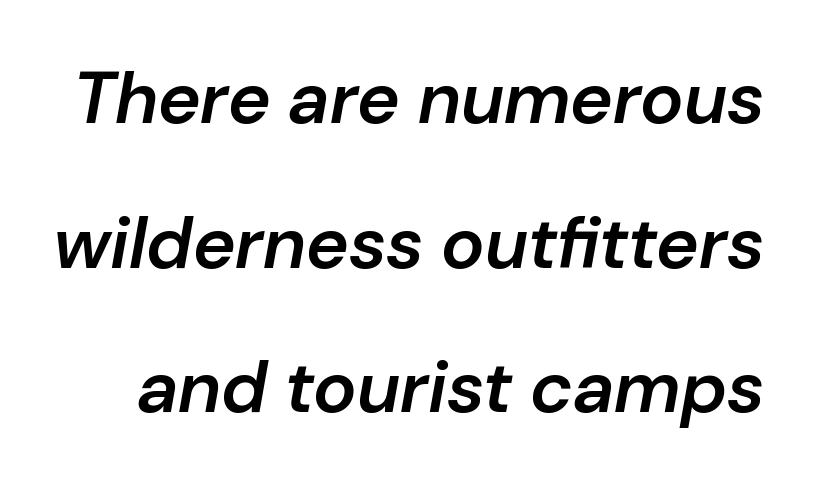
The image shows 73 px semibold type, italic (leaning right); set loose line spacing (1.98x), normal letter spacing, not underlined; low stroke contrast and a medium x-height.
